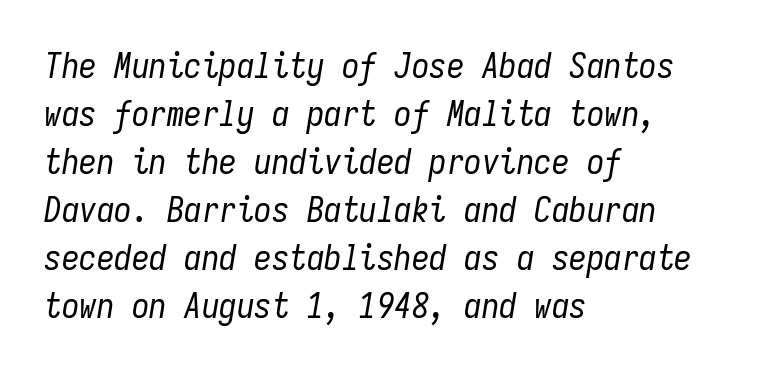
Q: Is the text bold? A: No.
Q: Is the text italic (slanted)? A: Yes, it leans right by about 9 degrees.
Q: Is the text underlined? A: No.
Q: How is the paragraph aligned? A: Left-aligned.
Q: Is the spacing between letters normal or unusually wide? A: Normal.
Q: Is the spacing between lines tight, normal or loose? A: Normal.
Q: Width (condensed, normal, or wide)? A: Condensed.
Q: Stroke contrast? A: Low.
Q: x-height? A: Medium.
Q: Monospaced? A: Yes.
